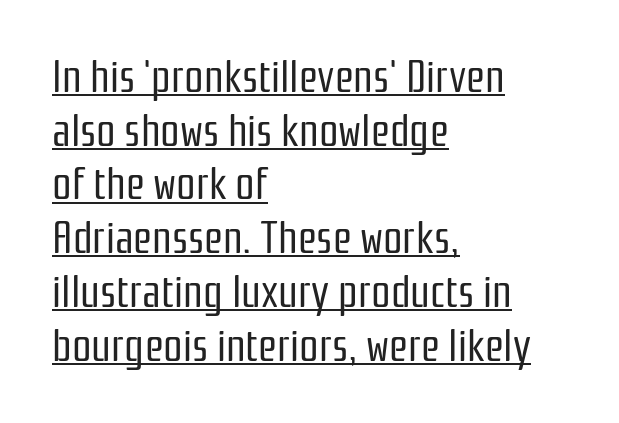
The image shows 43 px regular-weight, condensed sans-serif type, upright; set left-aligned, normal line spacing (1.25x), normal letter spacing, underlined; low stroke contrast and a medium x-height.
